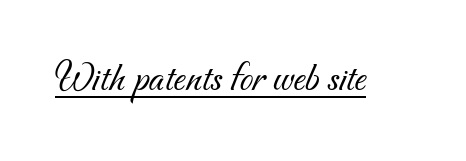
{"serif": "no", "bold": "no", "weight": "light", "width": "normal", "stroke_contrast": "medium", "x_height": "small", "monospaced": "no", "underline": "yes", "letter_spacing": "normal", "letter_spacing_em": 0.0, "glyph_px": 43}
